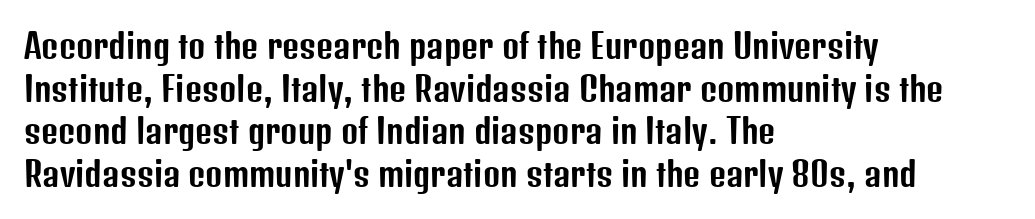
The image shows 33 px condensed sans-serif type, upright; set left-aligned, normal line spacing (1.29x), normal letter spacing, not underlined; low stroke contrast and a medium x-height.
